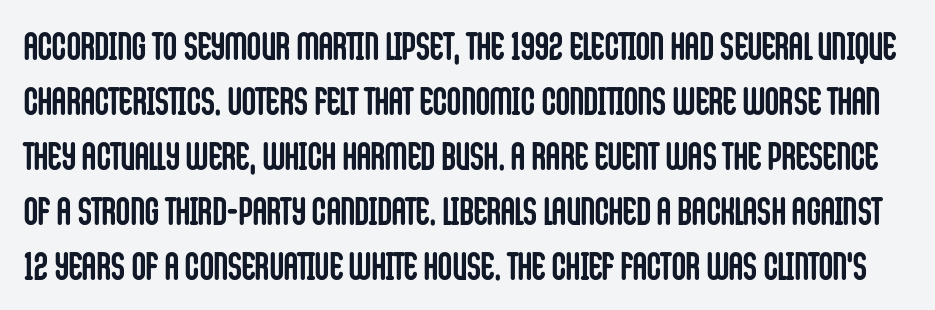
{"serif": "no", "italic": "no", "bold": "yes", "weight": "semibold", "width": "condensed", "stroke_contrast": "low", "x_height": "large", "monospaced": "no", "underline": "no", "line_spacing": "normal", "line_spacing_ratio": 1.41, "letter_spacing": "normal", "letter_spacing_em": 0.0, "glyph_px": 39}
